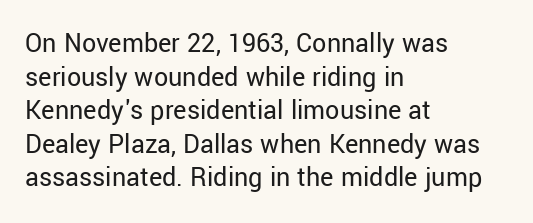
{"serif": "no", "italic": "no", "bold": "no", "weight": "regular", "width": "normal", "stroke_contrast": "low", "x_height": "medium", "monospaced": "no", "underline": "no", "align": "left", "line_spacing_ratio": 1.2, "letter_spacing": "normal", "letter_spacing_em": 0.0, "glyph_px": 28}
